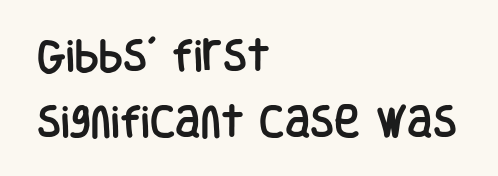
Letters rest on an invisible, unmarked baseline. The letterforms sit shoulder to shoulder at normal distance. Is this a fixed-width face? No — the glyphs have proportional, varying widths. Airy leading.
